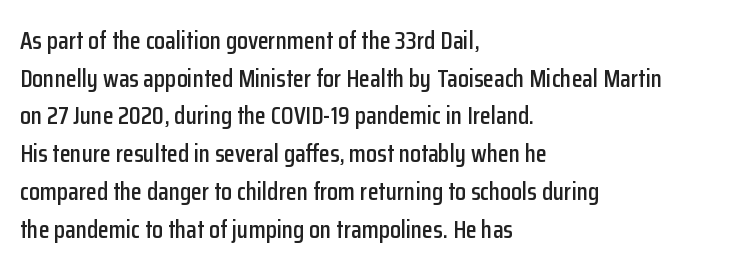
The image shows 25 px text type, upright; set left-aligned, normal line spacing (1.51x), normal letter spacing, not underlined.
